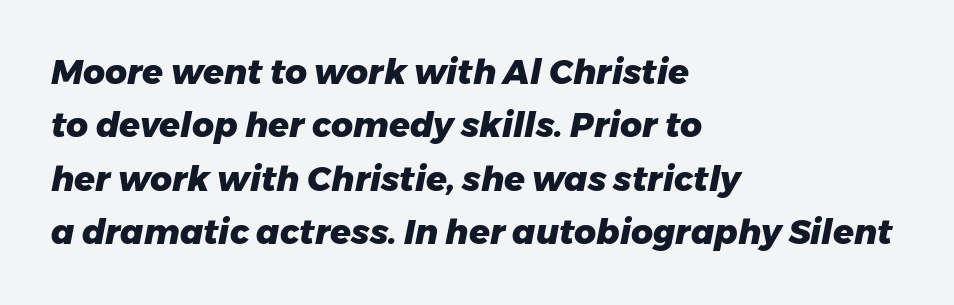
Q: Is the text bold? A: Yes.
Q: Is the text italic (slanted)? A: Yes, it leans right by about 11 degrees.
Q: Is the text underlined? A: No.
Q: How is the paragraph aligned? A: Left-aligned.
Q: Is the spacing between letters normal or unusually wide? A: Normal.
Q: Is the spacing between lines tight, normal or loose? A: Normal.
Q: Width (condensed, normal, or wide)? A: Normal.
Q: Stroke contrast? A: Low.
Q: x-height? A: Medium.
Q: Monospaced? A: No.
